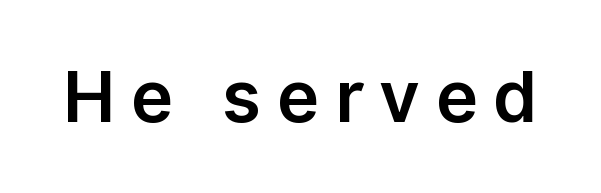
The image shows 71 px sans-serif type, upright; set unusually wide letter spacing (+0.22 em), not underlined; low stroke contrast and a medium x-height.
